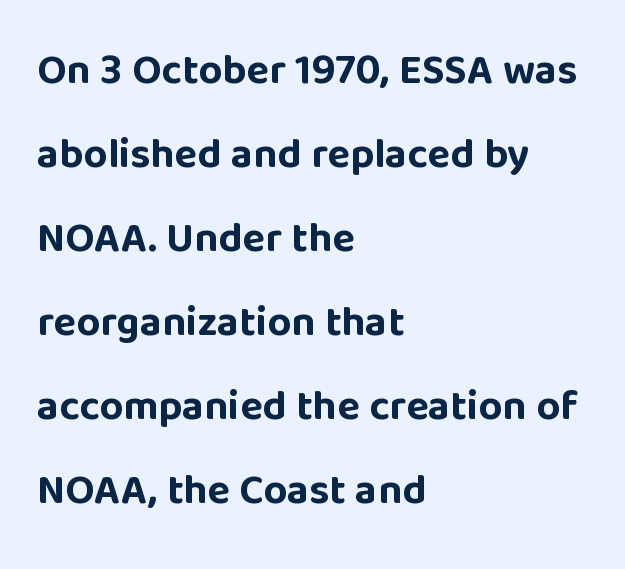
Q: Is the text bold? A: Yes.
Q: Is the text italic (slanted)? A: No, it is upright.
Q: Is the typeface a serif or a sans-serif typeface? A: Sans-serif.
Q: Is the text underlined? A: No.
Q: How is the paragraph aligned? A: Left-aligned.
Q: Is the spacing between letters normal or unusually wide? A: Normal.
Q: Is the spacing between lines tight, normal or loose? A: Loose.
Q: Width (condensed, normal, or wide)? A: Normal.
Q: Stroke contrast? A: Low.
Q: x-height? A: Large.
Q: Monospaced? A: No.
